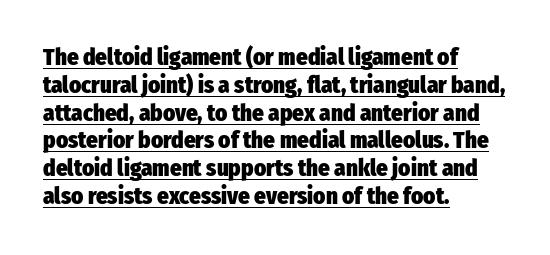
Glance below the letters and you will spot a drawn line. The specimen reads as upright at a glance. The passage is arranged the way most books set body copy — flush left. Does extra space separate the letters? No, they use regular spacing. Emphasis by weight is at full strength: bold.
